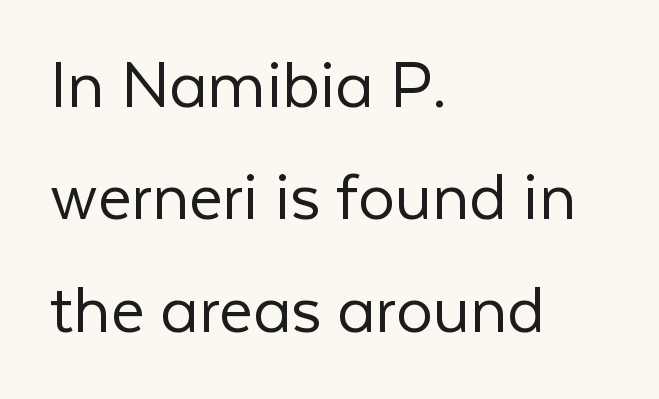
Q: Is the text bold? A: No.
Q: Is the text italic (slanted)? A: No, it is upright.
Q: Is the typeface a serif or a sans-serif typeface? A: Sans-serif.
Q: Is the text underlined? A: No.
Q: How is the paragraph aligned? A: Left-aligned.
Q: Is the spacing between letters normal or unusually wide? A: Normal.
Q: Is the spacing between lines tight, normal or loose? A: Normal.
Q: Width (condensed, normal, or wide)? A: Normal.
Q: Stroke contrast? A: Low.
Q: x-height? A: Medium.
Q: Monospaced? A: No.
